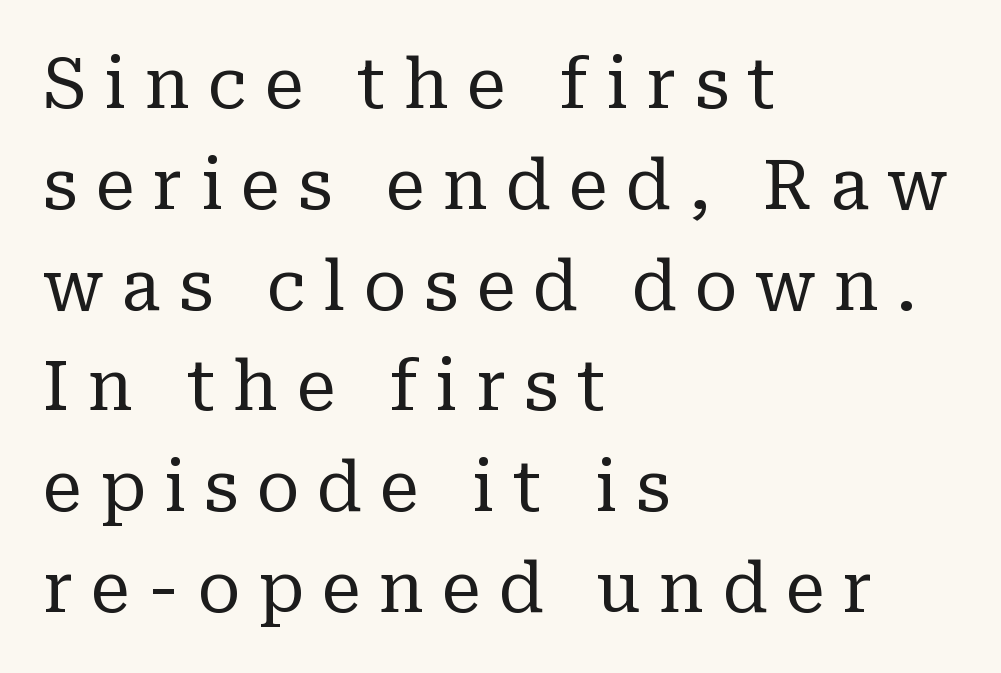
Q: Is the text bold? A: No.
Q: Is the text italic (slanted)? A: No, it is upright.
Q: Is the typeface a serif or a sans-serif typeface? A: Serif.
Q: Is the text underlined? A: No.
Q: How is the paragraph aligned? A: Left-aligned.
Q: Is the spacing between letters normal or unusually wide? A: Unusually wide.
Q: Is the spacing between lines tight, normal or loose? A: Normal.
Q: Width (condensed, normal, or wide)? A: Normal.
Q: Stroke contrast? A: Low.
Q: x-height? A: Medium.
Q: Monospaced? A: No.
